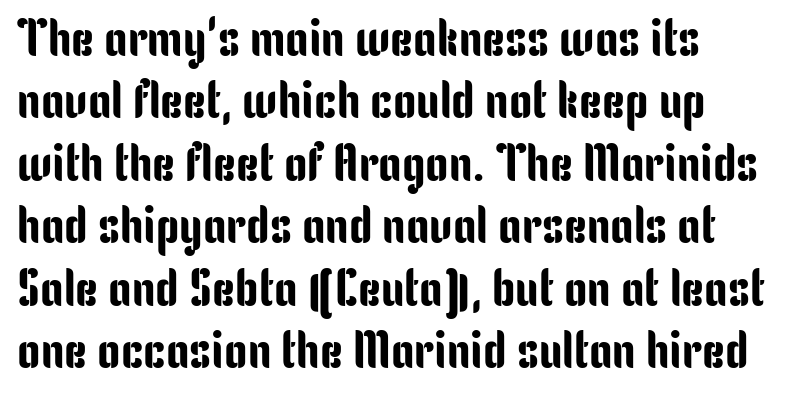
Type style note: lacks serifs. This rendering features lettering with no underline. Each line starts at the same left margin while the right side varies. These lines are rendered in a variable-pitch font. Nope, not italic — everything's standing straight. Is the letter spacing exaggerated? No — it looks like the ordinary default.
